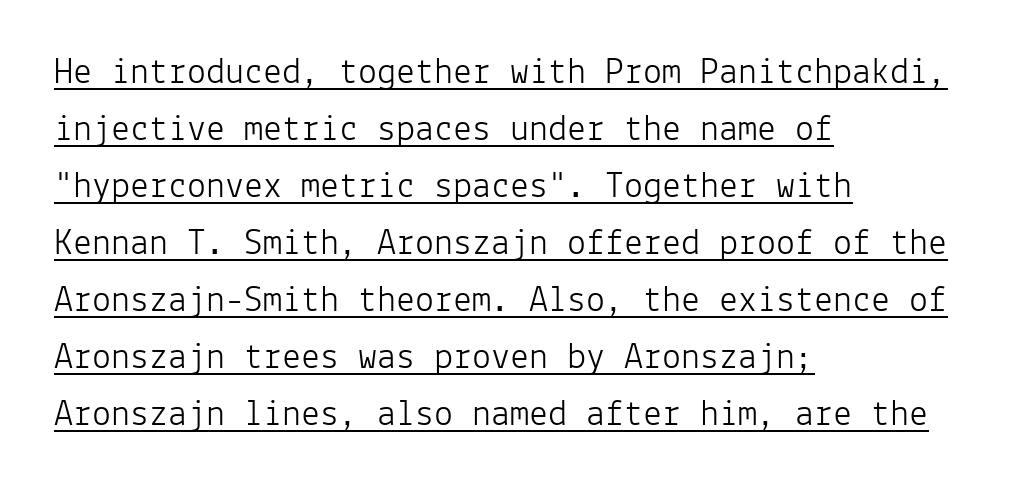
{"serif": "no", "italic": "no", "bold": "no", "weight": "light", "width": "normal", "stroke_contrast": "low", "x_height": "medium", "monospaced": "yes", "underline": "yes", "align": "left", "line_spacing": "normal", "line_spacing_ratio": 1.5, "letter_spacing": "normal", "letter_spacing_em": 0.0, "glyph_px": 38}
